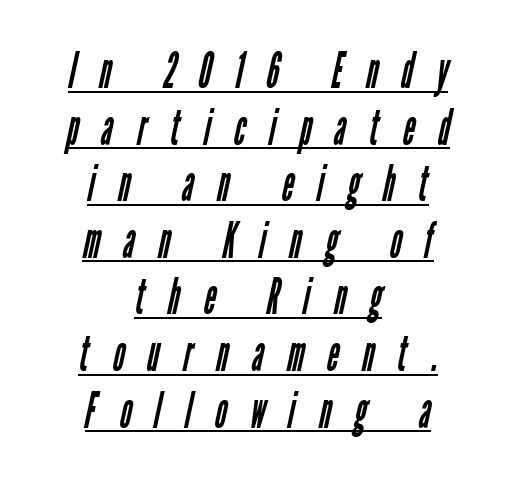
Q: Is the text bold? A: No.
Q: Is the typeface a serif or a sans-serif typeface? A: Sans-serif.
Q: Is the text underlined? A: Yes.
Q: How is the paragraph aligned? A: Centered.
Q: Is the spacing between letters normal or unusually wide? A: Unusually wide.
Q: Is the spacing between lines tight, normal or loose? A: Tight.
Q: Width (condensed, normal, or wide)? A: Condensed.
Q: Stroke contrast? A: Low.
Q: x-height? A: Medium.
Q: Monospaced? A: No.
